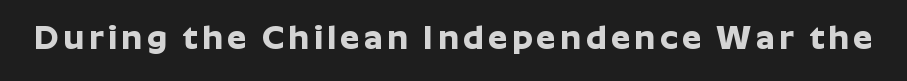
Q: Is the text bold? A: Yes.
Q: Is the text italic (slanted)? A: No, it is upright.
Q: Is the typeface a serif or a sans-serif typeface? A: Sans-serif.
Q: Is the text underlined? A: No.
Q: Width (condensed, normal, or wide)? A: Normal.
Q: Stroke contrast? A: Low.
Q: x-height? A: Medium.
Q: Monospaced? A: No.
